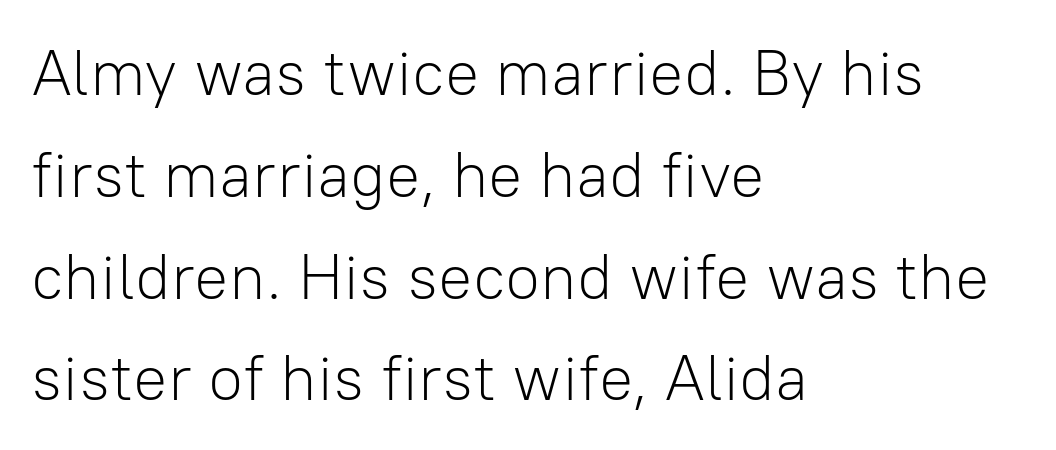
{"serif": "no", "italic": "no", "bold": "no", "weight": "light", "width": "normal", "stroke_contrast": "low", "x_height": "medium", "monospaced": "no", "underline": "no", "align": "left", "line_spacing": "normal", "line_spacing_ratio": 1.59, "letter_spacing": "normal", "letter_spacing_em": 0.0, "glyph_px": 64}
